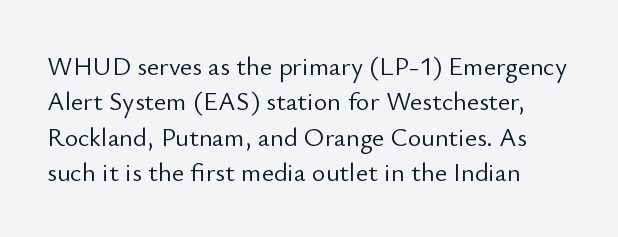
{"italic": "no", "bold": "no", "underline": "no", "line_spacing": "normal", "line_spacing_ratio": 1.36, "letter_spacing": "normal", "letter_spacing_em": 0.0, "glyph_px": 26}
